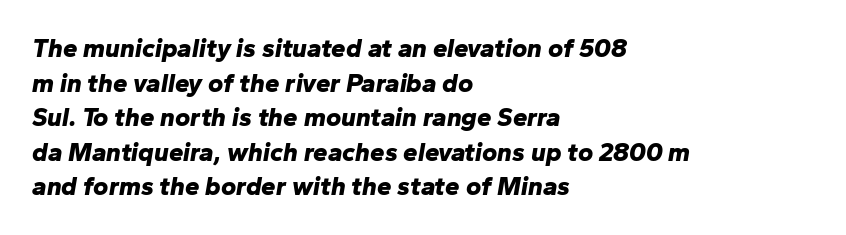
{"italic": "yes", "lean": "right", "slant_degrees": 10, "bold": "yes", "underline": "no", "align": "left", "line_spacing": "normal", "line_spacing_ratio": 1.33, "letter_spacing": "normal", "letter_spacing_em": 0.0, "glyph_px": 26}
